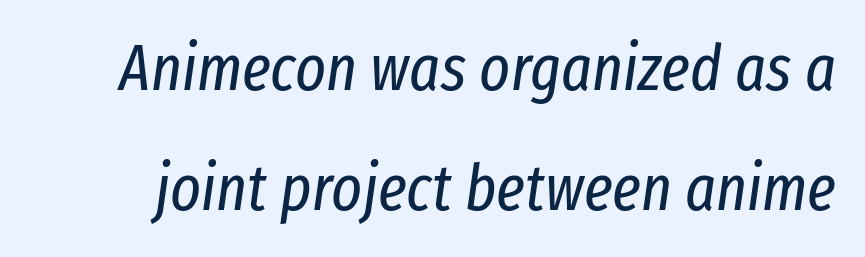
The image shows 65 px regular-weight, condensed type, italic (leaning right); set line spacing 1.84x, normal letter spacing, not underlined; low stroke contrast and a medium x-height.
